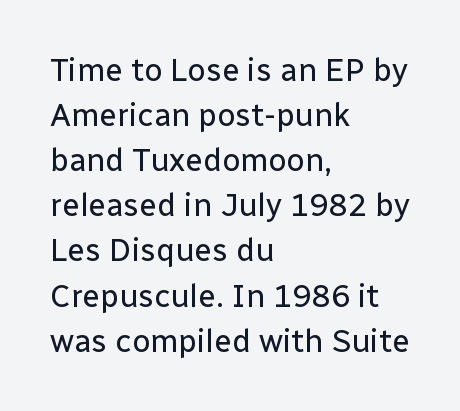
Letters have the restrained weight of plain body copy at most. The passage shown is typed in a proportional face where columns would drift. Line spacing here is normal. Short note: letters normally spaced. Underlining? Definitely not there.
